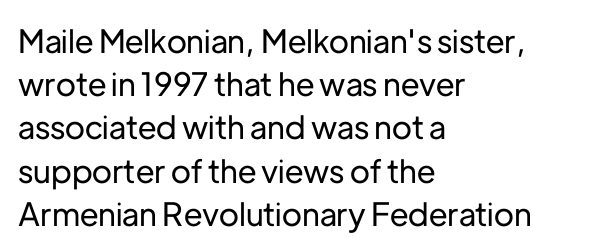
Quick note: underline off. Proportional: the letters do not fall into vertical columns. Leftover space on each line is placed entirely after the last word. These lines are composed in type without serifs.
